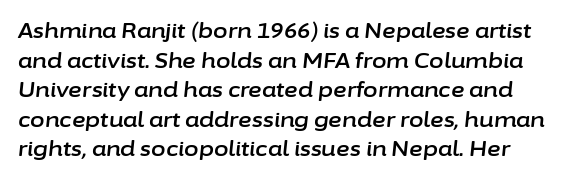
The image shows 21 px text type, italic (leaning right); set normal line spacing (1.41x), normal letter spacing, not underlined.
